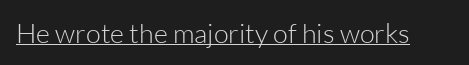
The image shows 27 px text type, upright; set normal letter spacing, underlined.
